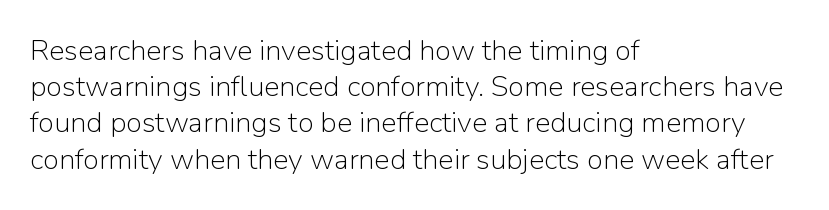
The space beneath each line is pristine and unruled. Between one letter and the next there's only the usual sliver of space. Casual observation: everything's shoved over to the left. Each new line begins a customary step beneath the previous one.
